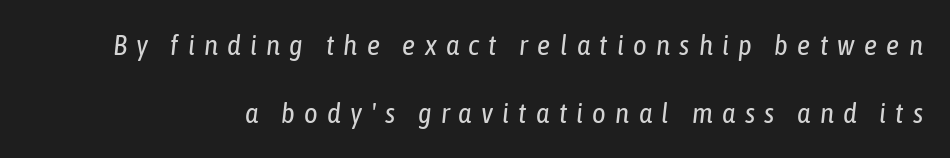
The image shows 29 px regular-weight, condensed type, italic (leaning right); set loose line spacing (2.36x), unusually wide letter spacing (+0.32 em), not underlined; low stroke contrast and a medium x-height.
